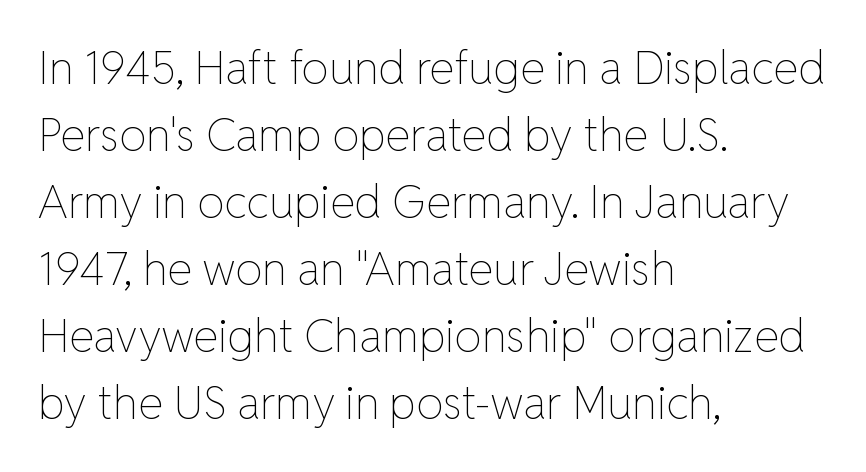
{"italic": "no", "bold": "no", "weight": "thin", "width": "normal", "stroke_contrast": "low", "x_height": "medium", "monospaced": "no", "underline": "no", "align": "left", "line_spacing": "normal", "line_spacing_ratio": 1.49, "letter_spacing": "normal", "letter_spacing_em": 0.0, "glyph_px": 45}
